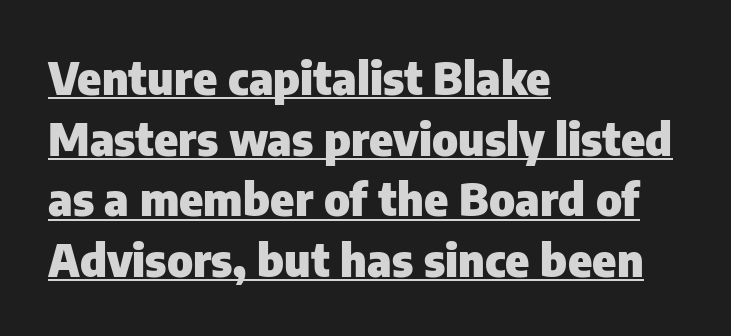
Emphasis by weight is at full strength: bold. A continuous stroke trails under the words, as in a hyperlink. Regarding leading, the lines here are spaced in the standard way. The tracking reads as untouched default to a designer's eye. The face used here is a sans, in the tradition of grotesques and geometrics. The lines in this sample share a left origin and differ only in where they stop.
